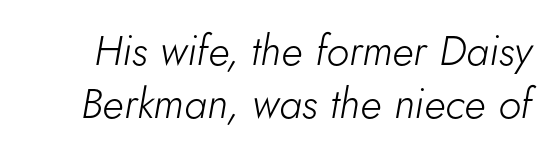
The gap between lines stays unmarked. This sample keeps an unexceptional amount of space between lines. Is the letter spacing exaggerated? No — it looks like the ordinary default. Note the varied advance widths — an 'i' is clearly narrower than an 'm'.
